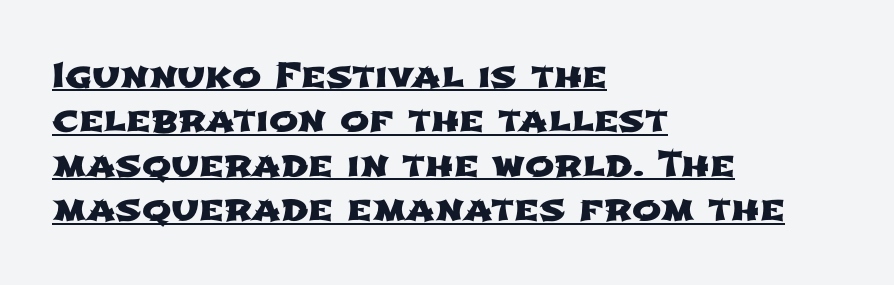
The text block is weighted toward the left margin, trailing off unevenly rightward. Each line of the rendering has a horizontal stroke beneath the glyphs. The type family on display is of the sans-serif kind. Character widths vary here, with narrow letters taking less room than wide ones.
